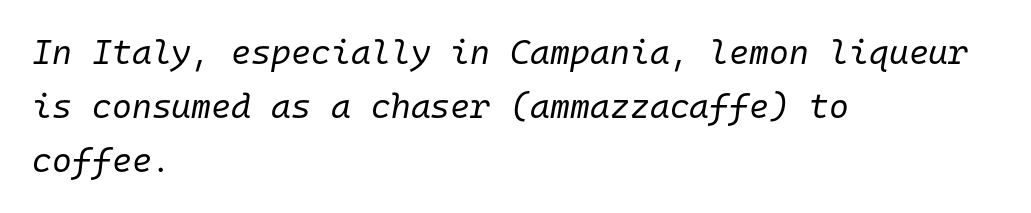
Bare-footed words on every line. There's an unmistakable incline to the writing here. The setting favours the left margin, as ordinary paragraphs usually do. Is the stroke heavy? The answer is a plain regular-or-lighter. The designer left line spacing at the default.
